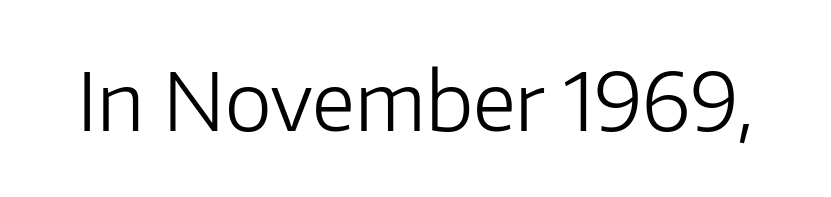
Q: Is the text bold? A: No.
Q: Is the text italic (slanted)? A: No, it is upright.
Q: Is the typeface a serif or a sans-serif typeface? A: Sans-serif.
Q: Is the text underlined? A: No.
Q: Is the spacing between letters normal or unusually wide? A: Normal.
Q: Width (condensed, normal, or wide)? A: Normal.
Q: Stroke contrast? A: Low.
Q: x-height? A: Medium.
Q: Monospaced? A: No.
